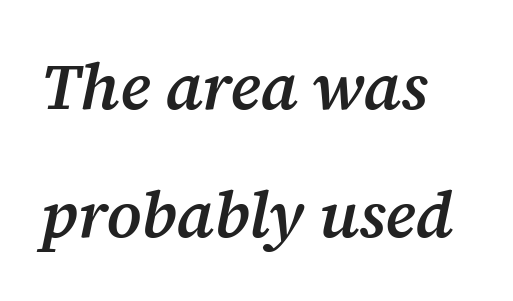
Q: Is the text bold? A: Semi-bold.
Q: Is the text italic (slanted)? A: Yes, it leans right by about 12 degrees.
Q: Is the typeface a serif or a sans-serif typeface? A: Serif.
Q: Is the text underlined? A: No.
Q: How is the paragraph aligned? A: Left-aligned.
Q: Is the spacing between letters normal or unusually wide? A: Normal.
Q: Is the spacing between lines tight, normal or loose? A: Loose.
Q: Width (condensed, normal, or wide)? A: Normal.
Q: Stroke contrast? A: Medium.
Q: x-height? A: Medium.
Q: Monospaced? A: No.
